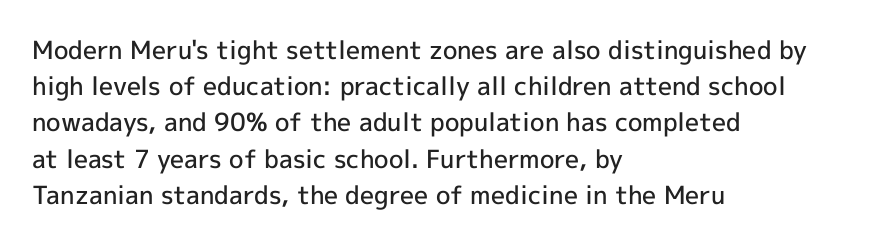
Q: Is the text bold? A: Semi-bold.
Q: Is the text italic (slanted)? A: No, it is upright.
Q: Is the text underlined? A: No.
Q: How is the paragraph aligned? A: Left-aligned.
Q: Is the spacing between letters normal or unusually wide? A: Normal.
Q: Is the spacing between lines tight, normal or loose? A: Normal.
